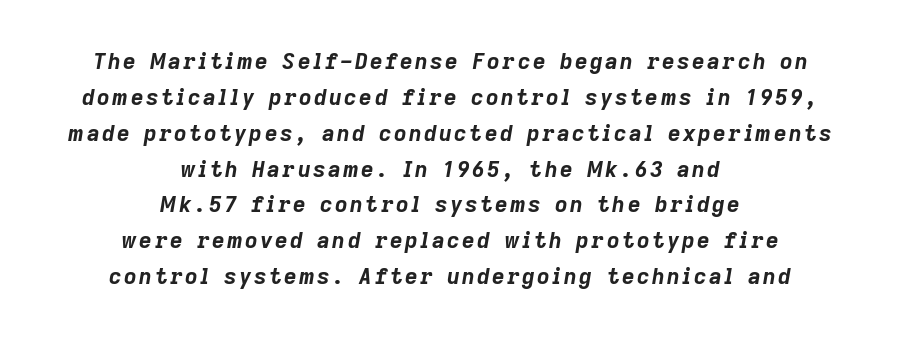
Q: Is the text bold? A: Yes.
Q: Is the text italic (slanted)? A: Yes, it leans right by about 9 degrees.
Q: Is the text underlined? A: No.
Q: How is the paragraph aligned? A: Centered.
Q: Is the spacing between lines tight, normal or loose? A: Normal.
